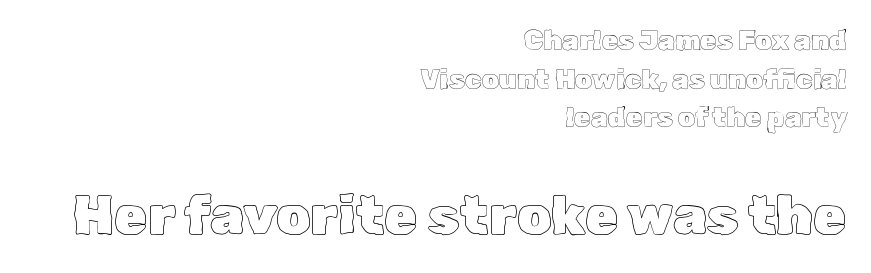
Anything drawn beneath the words? Only blank space. Which of the two is more prominent by size? The second, at the bottom. Successive baselines arrive at the customary interval. Honestly, the letter spacing is just normal — you wouldn't notice it. No italicization has been applied; the sample stays upright.
